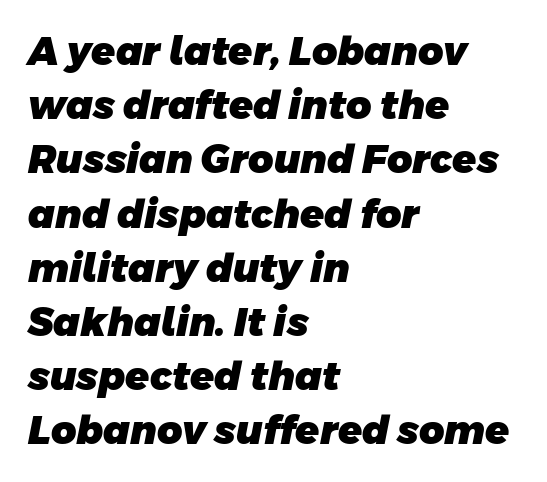
Nothing sits at the stroke ends, so this counts as sans-serif. The words here are not underlined. Observe the ordinary spacing: letters are neighbours, not strangers. Typographic density is high because the face is bold.
